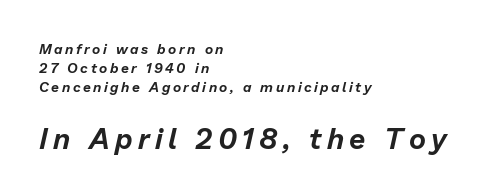
The image shows 29 px text type, italic (leaning right); set left-aligned, normal line spacing (1.35x), not underlined; the second (bottom) block is 2.07x larger; low stroke contrast and a medium x-height.
